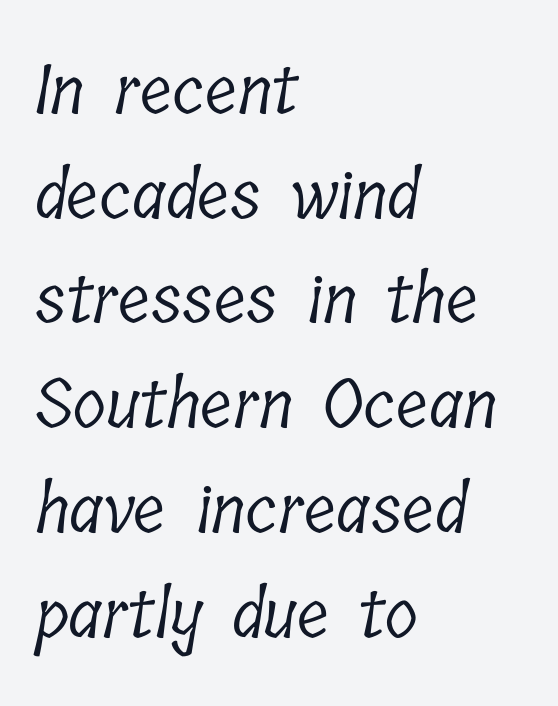
The rendering anchors every line to the left-hand side. Spacing between characters is what you'd get straight out of the box. Rule under the text: the space is simply empty. These glyphs show unthickened strokes, regular width or finer. The font family rendered here belongs to the serif group. The passage shown is typed in a proportional face where columns would drift.
